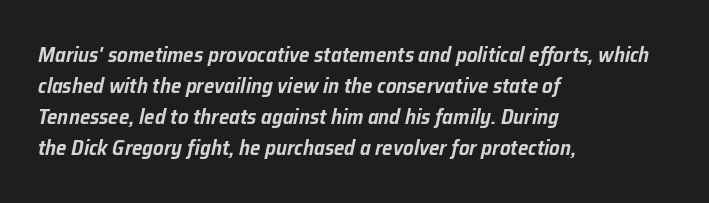
Q: Is the text italic (slanted)? A: Yes, it leans right by about 12 degrees.
Q: Is the text underlined? A: No.
Q: How is the paragraph aligned? A: Left-aligned.
Q: Is the spacing between letters normal or unusually wide? A: Normal.
Q: Is the spacing between lines tight, normal or loose? A: Normal.
